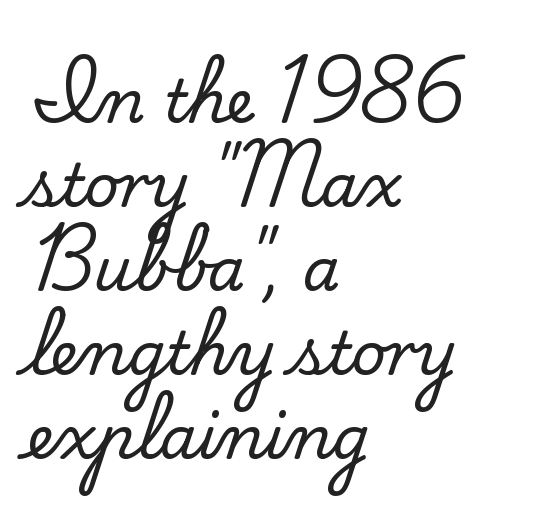
Q: Is the text italic (slanted)? A: Yes.
Q: Is the typeface a serif or a sans-serif typeface? A: Serif.
Q: Is the text underlined? A: No.
Q: How is the paragraph aligned? A: Left-aligned.
Q: Is the spacing between letters normal or unusually wide? A: Normal.
Q: Is the spacing between lines tight, normal or loose? A: Normal.
Q: Width (condensed, normal, or wide)? A: Normal.
Q: Stroke contrast? A: Low.
Q: x-height? A: Small.
Q: Monospaced? A: No.
